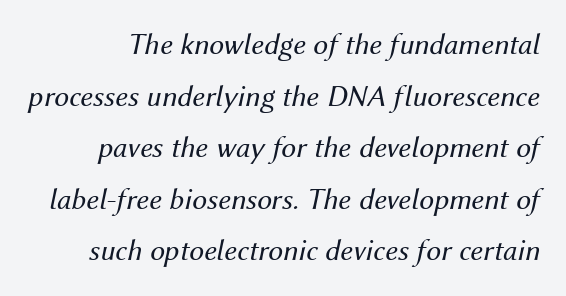
The image shows 30 px regular-weight type, italic (leaning right); set line spacing 1.72x, normal letter spacing, not underlined; medium stroke contrast and a medium x-height.
